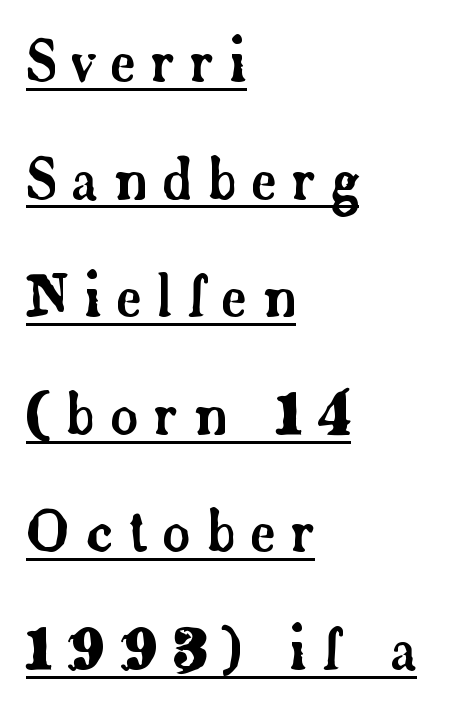
The image shows 56 px serif type, upright; set left-aligned, loose line spacing (2.1x), unusually wide letter spacing (+0.27 em), underlined; low stroke contrast and a small x-height.
